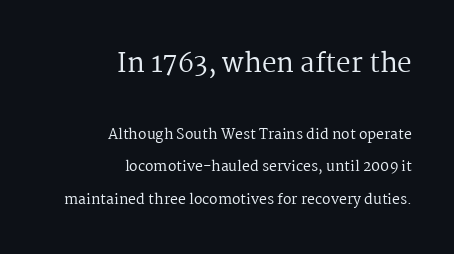
Each new line begins a long way beneath the previous one. Look at the tracking — it's just the regular setting, nothing added. Rendered with straight, roman letterforms. Just letters on the line, the space beneath them empty. One-word summary of the alignment: right.
